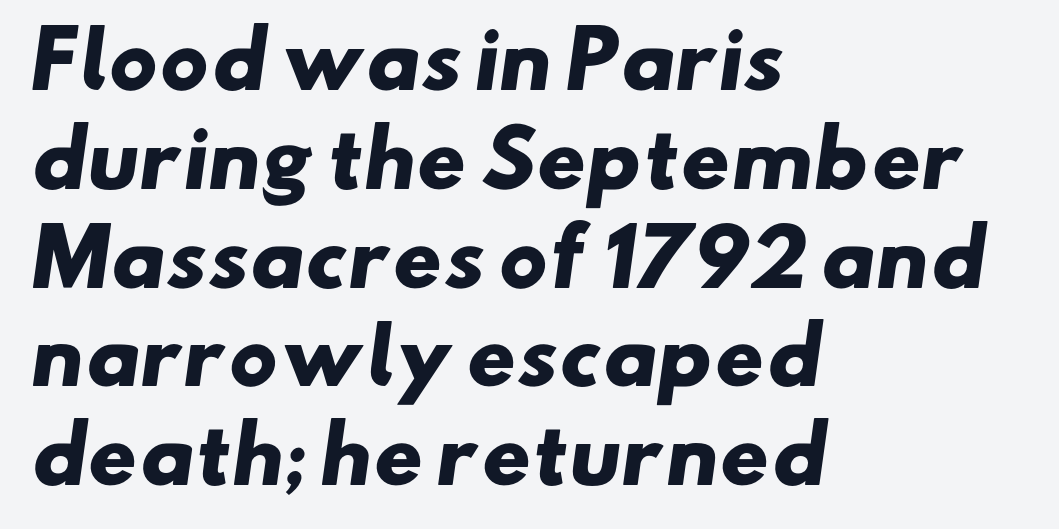
{"serif": "no", "bold": "yes", "weight": "heavy", "width": "wide", "stroke_contrast": "low", "x_height": "small", "monospaced": "no", "underline": "no", "align": "left", "line_spacing": "normal", "line_spacing_ratio": 1.3, "letter_spacing": "normal", "letter_spacing_em": 0.0, "glyph_px": 76}
